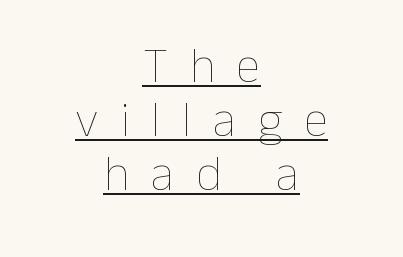
Caption: lettering with a line underneath. Honestly, the rows look squashed on top of each other. Each line is balanced around a shared central axis. Each stroke keeps to a modest, everyday thickness or less. The letters advance in unequal steps, a hallmark of proportional type.
